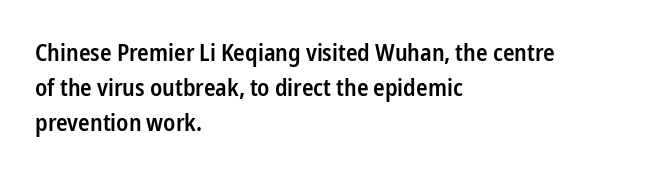
{"italic": "no", "bold": "semi", "underline": "no", "align": "left", "line_spacing": "normal", "line_spacing_ratio": 1.45, "letter_spacing": "normal", "letter_spacing_em": 0.0, "glyph_px": 24}
